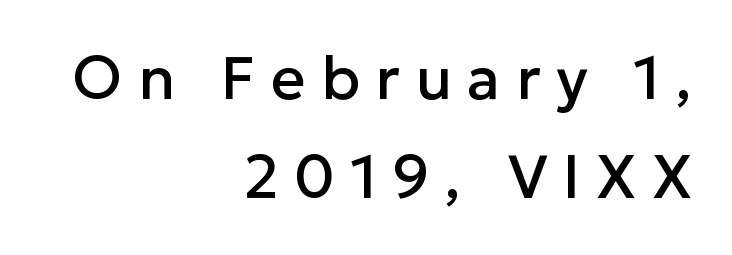
Q: Is the text italic (slanted)? A: No, it is upright.
Q: Is the typeface a serif or a sans-serif typeface? A: Sans-serif.
Q: Is the text underlined? A: No.
Q: How is the paragraph aligned? A: Right-aligned.
Q: Is the spacing between letters normal or unusually wide? A: Unusually wide.
Q: Is the spacing between lines tight, normal or loose? A: Normal.
Q: Width (condensed, normal, or wide)? A: Normal.
Q: Stroke contrast? A: Low.
Q: x-height? A: Medium.
Q: Monospaced? A: No.
